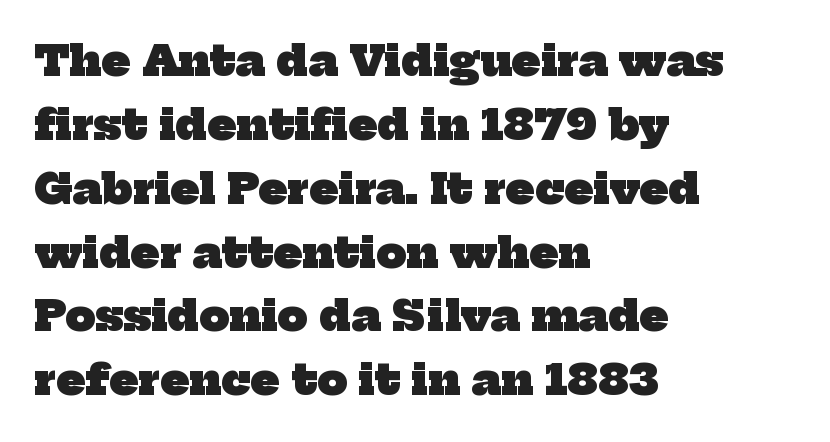
Q: Is the text bold? A: Yes.
Q: Is the typeface a serif or a sans-serif typeface? A: Serif.
Q: Is the text underlined? A: No.
Q: How is the paragraph aligned? A: Left-aligned.
Q: Is the spacing between letters normal or unusually wide? A: Normal.
Q: Is the spacing between lines tight, normal or loose? A: Normal.
Q: Width (condensed, normal, or wide)? A: Normal.
Q: Stroke contrast? A: Low.
Q: x-height? A: Medium.
Q: Monospaced? A: No.
